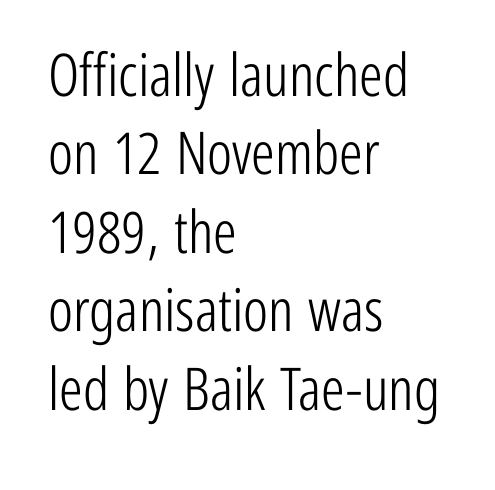
Q: Is the text bold? A: No.
Q: Is the text italic (slanted)? A: No, it is upright.
Q: Is the typeface a serif or a sans-serif typeface? A: Sans-serif.
Q: Is the text underlined? A: No.
Q: How is the paragraph aligned? A: Left-aligned.
Q: Is the spacing between letters normal or unusually wide? A: Normal.
Q: Is the spacing between lines tight, normal or loose? A: Normal.
Q: Width (condensed, normal, or wide)? A: Condensed.
Q: Stroke contrast? A: Low.
Q: x-height? A: Medium.
Q: Monospaced? A: No.
